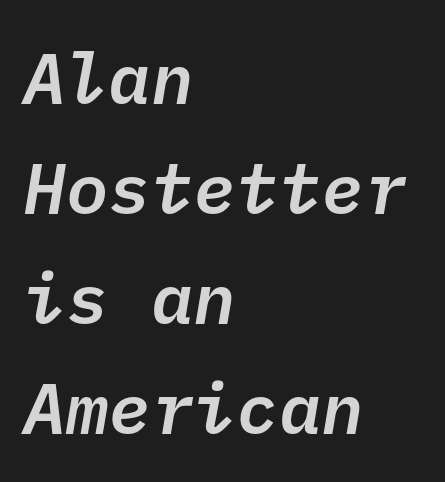
Q: Is the text bold? A: Semi-bold.
Q: Is the typeface a serif or a sans-serif typeface? A: Sans-serif.
Q: Is the text underlined? A: No.
Q: How is the paragraph aligned? A: Left-aligned.
Q: Is the spacing between letters normal or unusually wide? A: Normal.
Q: Is the spacing between lines tight, normal or loose? A: Normal.
Q: Width (condensed, normal, or wide)? A: Normal.
Q: Stroke contrast? A: Low.
Q: x-height? A: Medium.
